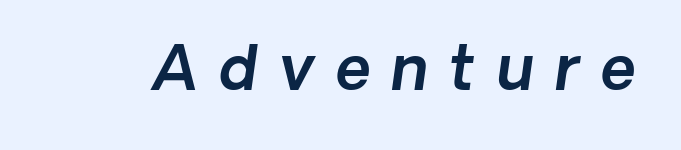
{"serif": "no", "width": "normal", "x_height": "medium", "monospaced": "no", "underline": "no", "letter_spacing": "wide", "letter_spacing_em": 0.36, "glyph_px": 60}
